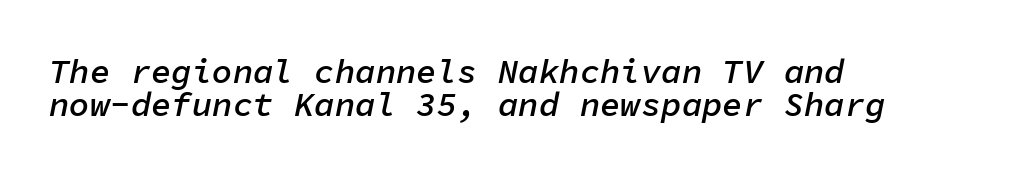
Q: Is the text bold? A: Semi-bold.
Q: Is the text italic (slanted)? A: Yes, it leans right by about 11 degrees.
Q: Is the text underlined? A: No.
Q: How is the paragraph aligned? A: Left-aligned.
Q: Is the spacing between letters normal or unusually wide? A: Normal.
Q: Is the spacing between lines tight, normal or loose? A: Tight.
Q: Width (condensed, normal, or wide)? A: Normal.
Q: Stroke contrast? A: Low.
Q: x-height? A: Medium.
Q: Monospaced? A: Yes.
